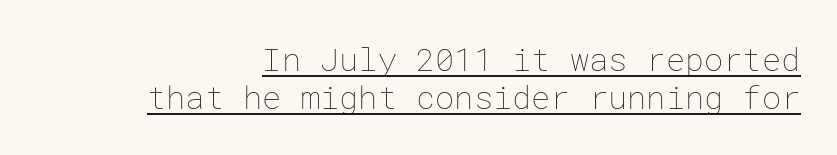
The image shows 32 px thin type, upright; set line spacing 1.18x, normal letter spacing, underlined; low stroke contrast and a medium x-height.
